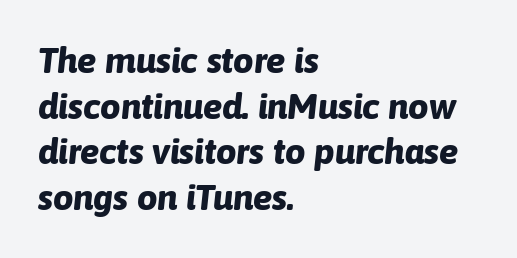
The image shows 36 px bold type, italic (leaning right); set left-aligned, normal line spacing (1.27x), normal letter spacing, not underlined; low stroke contrast and a medium x-height.
